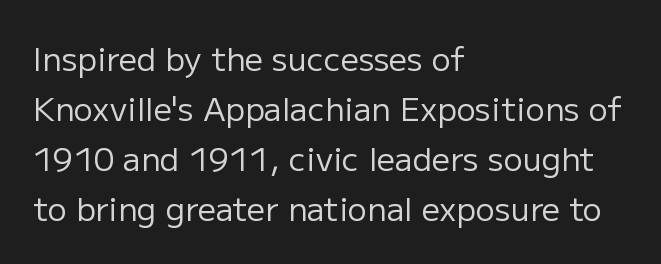
Spacing verdict: proportional, widths tailored to each character. Posture: upright roman. Each word holds together tightly as a unit, with standard inter-letter gaps. Decoration check: the copy has no underline. The typesetting does not lean heavy: it is not bold. The text was rendered using a sans face with plain stroke endings.
